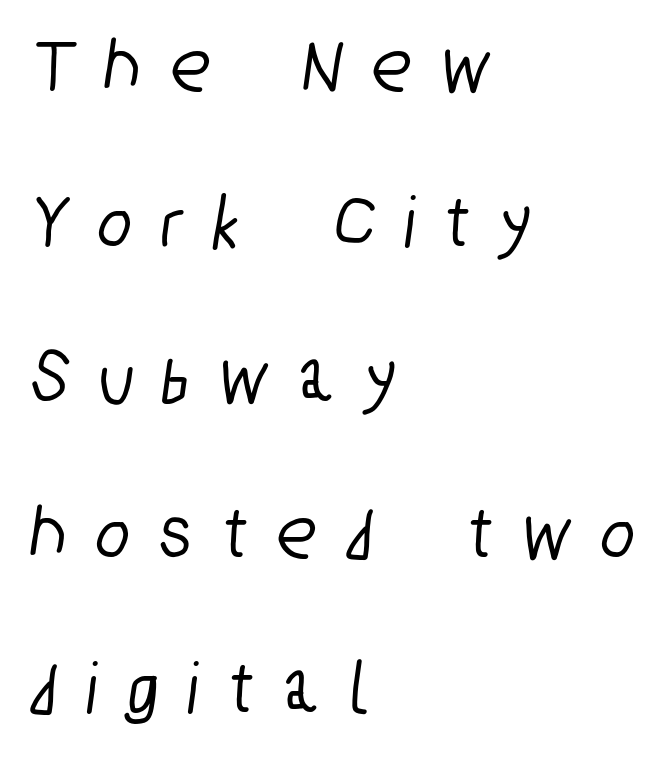
{"serif": "no", "width": "condensed", "stroke_contrast": "low", "x_height": "medium", "monospaced": "no", "underline": "no", "align": "left", "line_spacing": "loose", "line_spacing_ratio": 2.02, "letter_spacing": "wide", "letter_spacing_em": 0.42, "glyph_px": 77}
